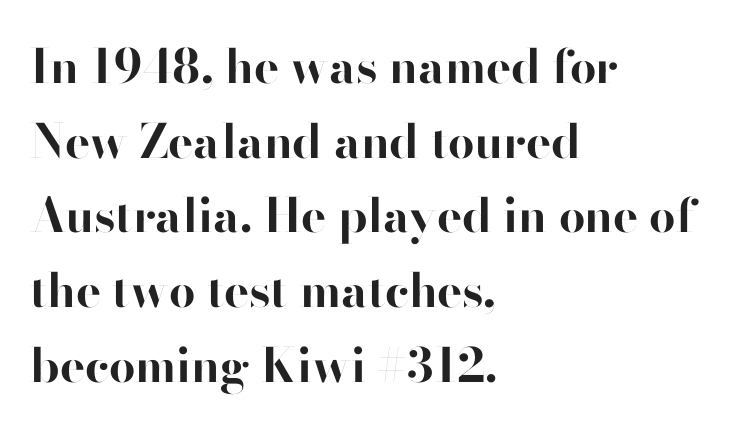
Q: Is the text bold? A: Yes.
Q: Is the text italic (slanted)? A: No, it is upright.
Q: Is the typeface a serif or a sans-serif typeface? A: Sans-serif.
Q: Is the text underlined? A: No.
Q: How is the paragraph aligned? A: Left-aligned.
Q: Is the spacing between letters normal or unusually wide? A: Normal.
Q: Is the spacing between lines tight, normal or loose? A: Normal.
Q: Width (condensed, normal, or wide)? A: Normal.
Q: Stroke contrast? A: High.
Q: x-height? A: Small.
Q: Monospaced? A: No.
